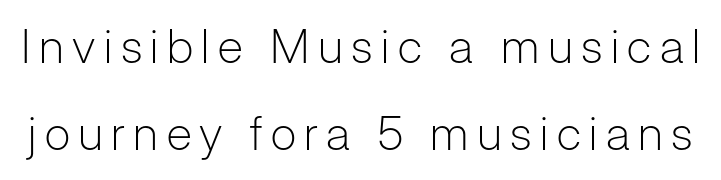
Regarding serifs, this sample does without them. You could not count columns in this text — the font is proportionally spaced. The weight would be labelled regular, book, light, or lighter still. Each row of text sits above clean, open space. The letters stand straight up with perfectly vertical stems.
